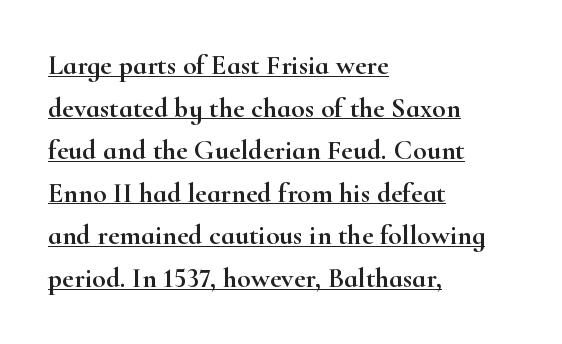
This sample uses a serif face. This is the regular roman posture of the typeface. Every word sits above its own underline. Character widths vary here, with narrow letters taking less room than wide ones.
